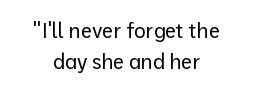
The image shows 20 px text type, upright; set centered, normal line spacing (1.56x), normal letter spacing, not underlined.
